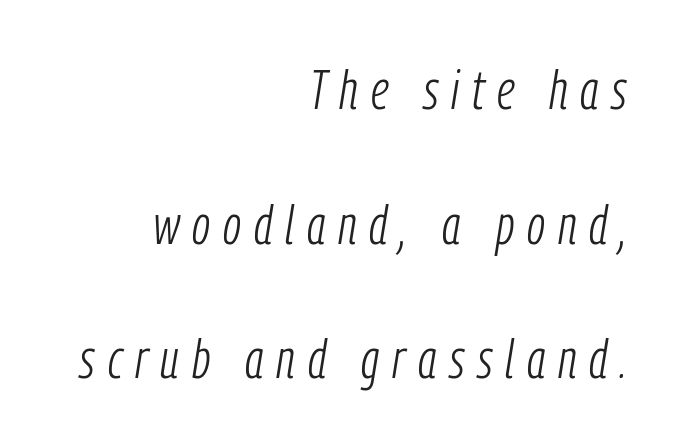
The image shows 55 px light, condensed type, italic (leaning right); set right-aligned, loose line spacing (2.45x), unusually wide letter spacing (+0.23 em), not underlined; low stroke contrast and a medium x-height.
